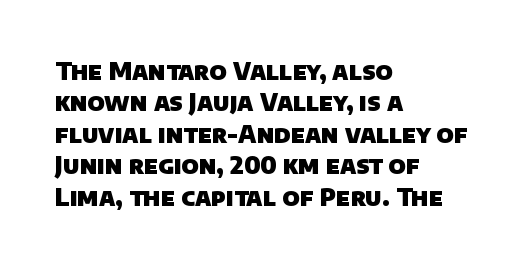
Q: Is the text bold? A: Yes.
Q: Is the text underlined? A: No.
Q: How is the paragraph aligned? A: Left-aligned.
Q: Is the spacing between letters normal or unusually wide? A: Normal.
Q: Is the spacing between lines tight, normal or loose? A: Normal.
